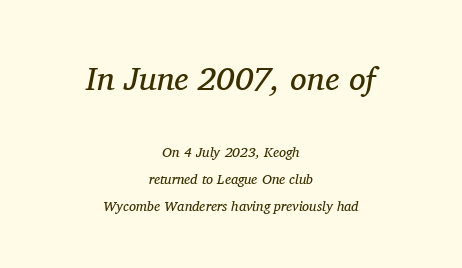
The image shows 33 px regular-weight serif type, italic (leaning right); set centered, loose line spacing (1.92x), normal letter spacing, not underlined; the first (top) block is 2.36x larger; medium stroke contrast and a medium x-height.
